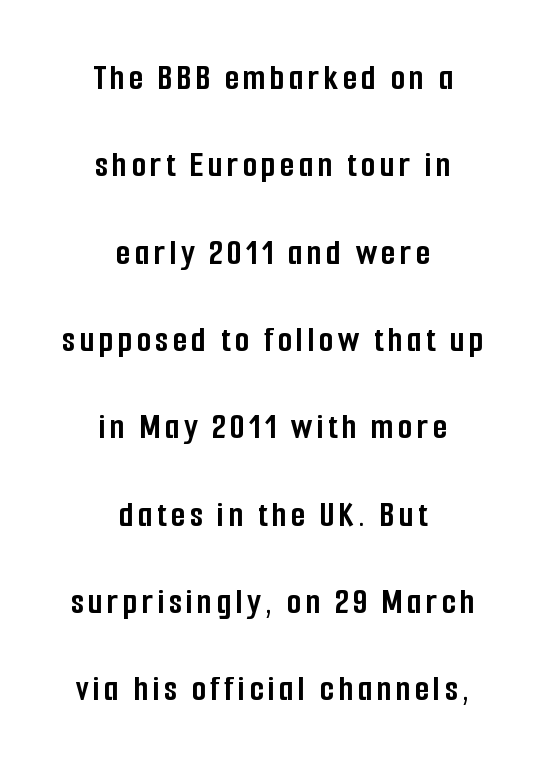
Q: Is the text bold? A: Yes.
Q: Is the text italic (slanted)? A: No, it is upright.
Q: Is the typeface a serif or a sans-serif typeface? A: Sans-serif.
Q: Is the text underlined? A: No.
Q: How is the paragraph aligned? A: Centered.
Q: Is the spacing between lines tight, normal or loose? A: Loose.
Q: Width (condensed, normal, or wide)? A: Condensed.
Q: Stroke contrast? A: Low.
Q: x-height? A: Medium.
Q: Monospaced? A: No.
